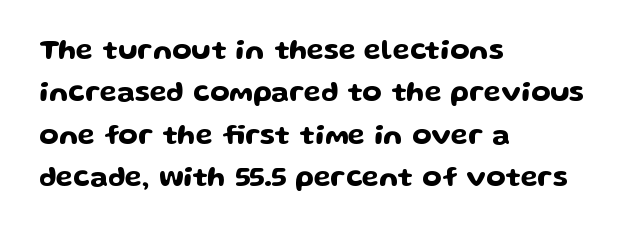
{"serif": "no", "italic": "no", "width": "wide", "stroke_contrast": "low", "x_height": "medium", "monospaced": "no", "underline": "no", "align": "left", "line_spacing": "normal", "line_spacing_ratio": 1.51, "letter_spacing": "normal", "letter_spacing_em": 0.0, "glyph_px": 28}
